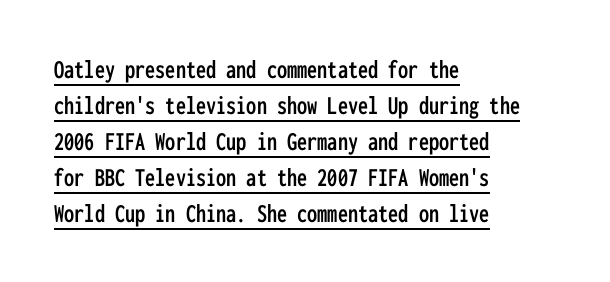
{"italic": "no", "underline": "yes", "align": "left", "line_spacing": "normal", "line_spacing_ratio": 1.33, "letter_spacing": "normal", "letter_spacing_em": 0.0, "glyph_px": 27}
